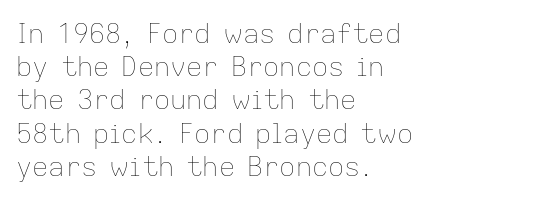
Q: Is the text bold? A: No.
Q: Is the text italic (slanted)? A: No, it is upright.
Q: Is the text underlined? A: No.
Q: How is the paragraph aligned? A: Left-aligned.
Q: Is the spacing between letters normal or unusually wide? A: Normal.
